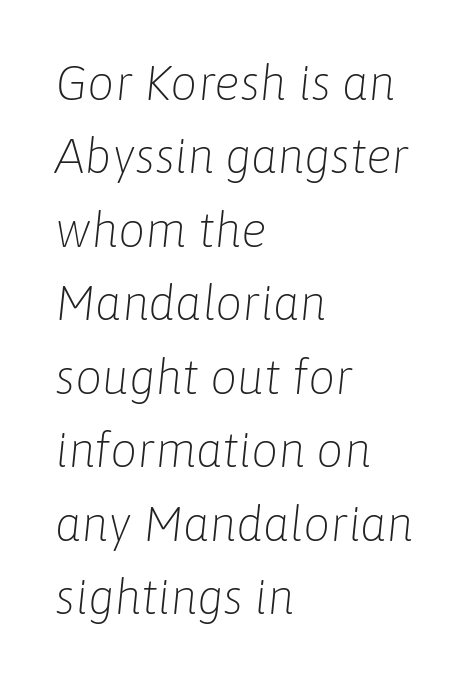
Rule under the text: the space is simply empty. Italic: yes, the glyphs are oblique. You could not count columns in this text — the font is proportionally spaced. Caption: multi-line text, flush left, ragged right.
